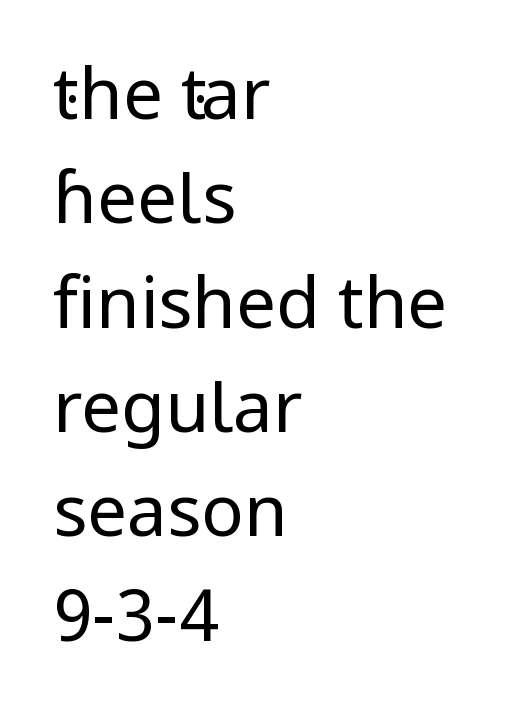
Q: Is the text bold? A: No.
Q: Is the text italic (slanted)? A: No, it is upright.
Q: Is the typeface a serif or a sans-serif typeface? A: Sans-serif.
Q: Is the text underlined? A: No.
Q: How is the paragraph aligned? A: Left-aligned.
Q: Is the spacing between letters normal or unusually wide? A: Normal.
Q: Is the spacing between lines tight, normal or loose? A: Normal.
Q: Width (condensed, normal, or wide)? A: Normal.
Q: Stroke contrast? A: Low.
Q: x-height? A: Medium.
Q: Monospaced? A: No.
